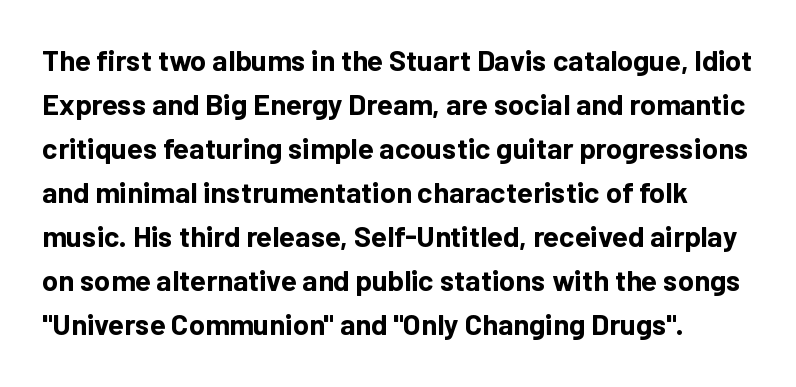
{"serif": "no", "italic": "no", "bold": "yes", "weight": "bold", "width": "normal", "stroke_contrast": "low", "x_height": "medium", "monospaced": "no", "underline": "no", "line_spacing": "normal", "line_spacing_ratio": 1.52, "letter_spacing": "normal", "letter_spacing_em": 0.0, "glyph_px": 29}
